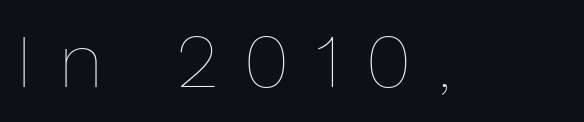
The image shows 76 px thin type, upright; set unusually wide letter spacing (+0.35 em), not underlined; low stroke contrast and a medium x-height.
